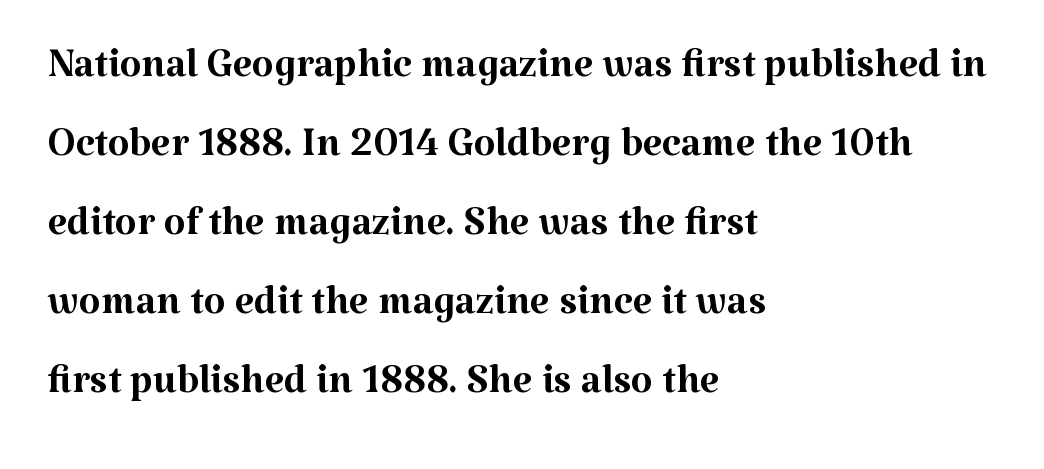
If you drew a line through each stem, it would be perfectly vertical. Leading: standard. Here the designer chose a conventional face with non-uniform glyph widths. Heft: none added — not bold.
